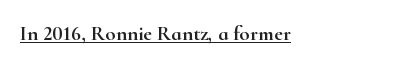
Students, note that the glyphs here touch the page at normal intervals. Does a line run under the words? Yes, clearly. Designer's note — italics off, roman on.
